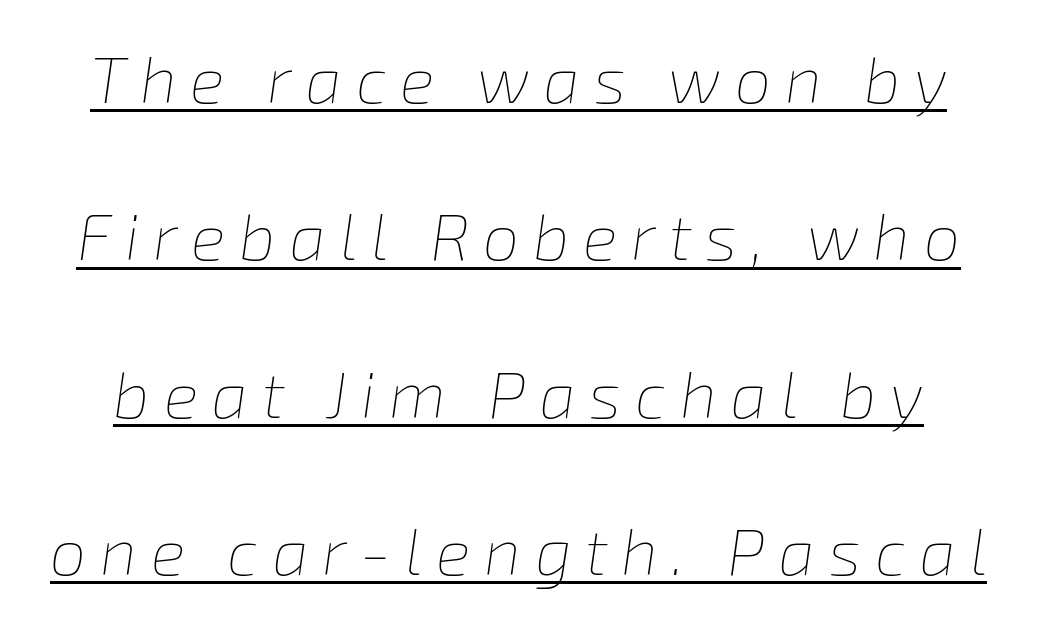
The image shows 65 px thin type, italic (leaning right); set loose line spacing (2.42x), unusually wide letter spacing (+0.21 em), underlined; low stroke contrast and a medium x-height.
